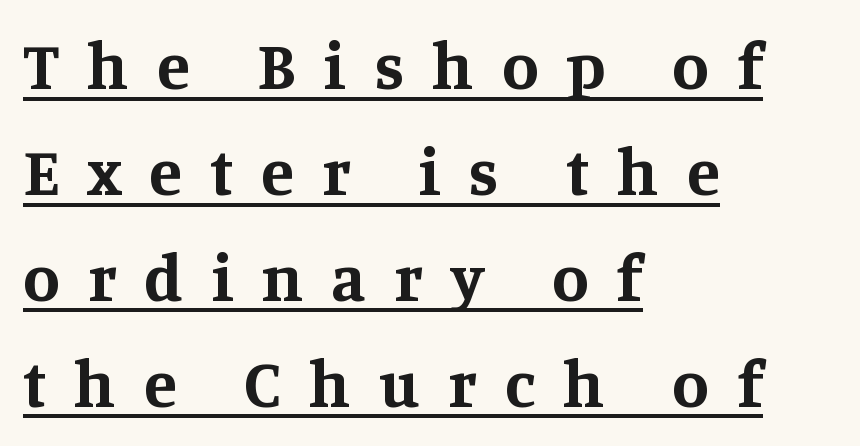
A typesetter would call this proportional, since set widths differ per character. The ragged edge is on the right, which tells us the setting is flush left. Tall strokes in this sample are plumb rather than angled. These lines sit exactly where default settings would place them. A baseline rule has been typeset under these characters.
